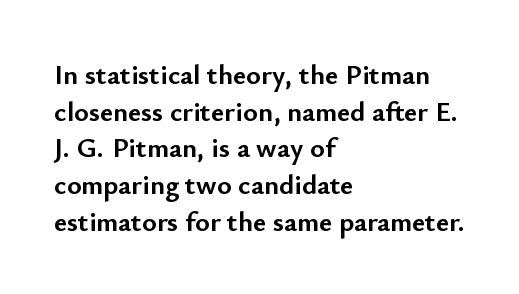
{"serif": "no", "italic": "no", "bold": "yes", "weight": "semibold", "width": "normal", "stroke_contrast": "low", "x_height": "small", "monospaced": "no", "underline": "no", "align": "left", "line_spacing": "normal", "line_spacing_ratio": 1.31, "letter_spacing": "normal", "letter_spacing_em": 0.0, "glyph_px": 28}
